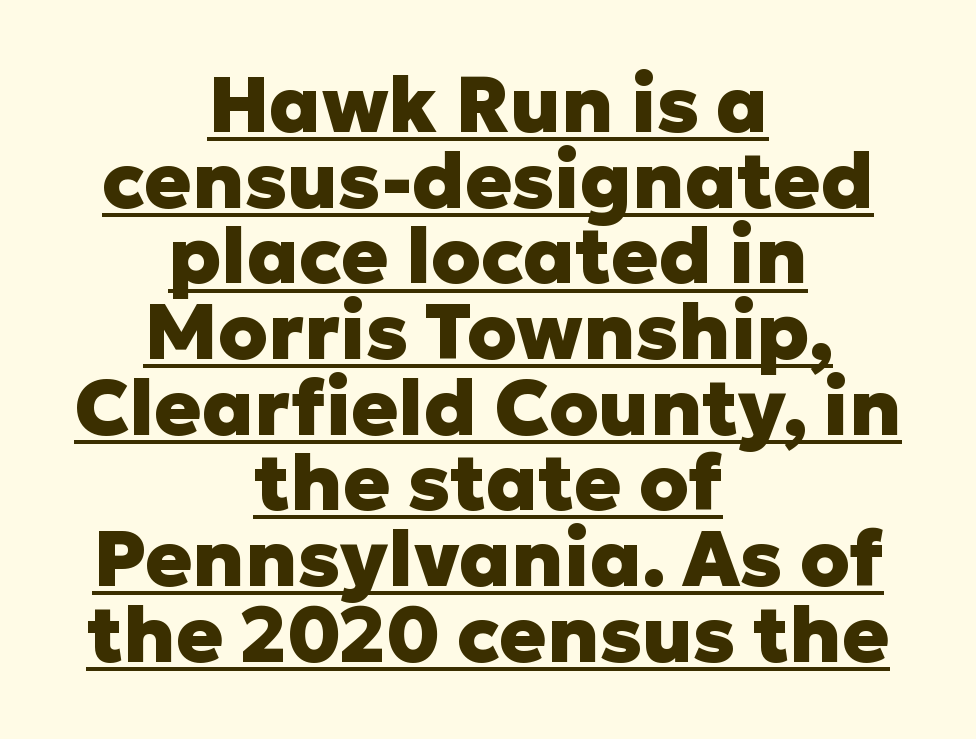
The image shows 78 px heavy sans-serif type, upright; set centered, tight line spacing (0.97x), normal letter spacing, underlined; low stroke contrast and a medium x-height.
